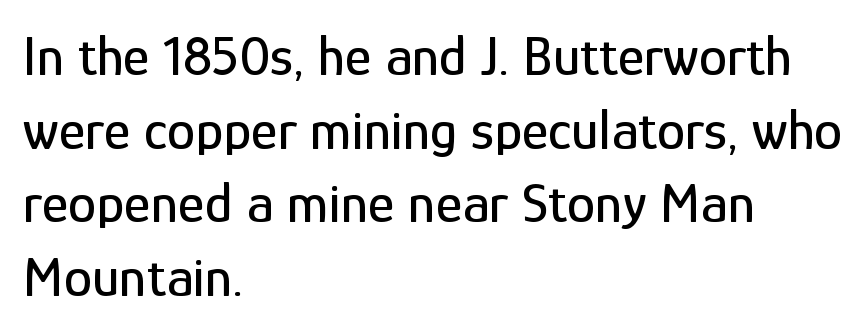
The space beneath each line is pristine and unruled. Vertical strokes here are truly vertical. Does the leading feel generous? No, just average. Caption: standard tracking, unaltered. Left-aligned paragraph, ragged on the right. Classification — sans serif.
